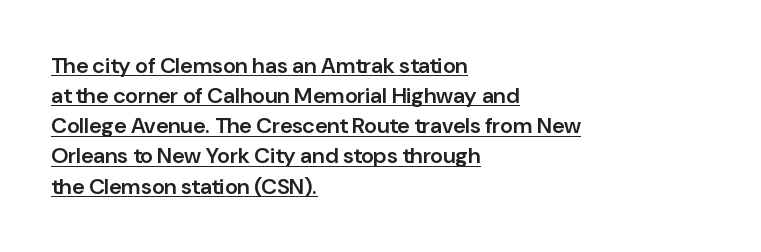
Q: Is the text bold? A: Semi-bold.
Q: Is the text italic (slanted)? A: No, it is upright.
Q: Is the text underlined? A: Yes.
Q: How is the paragraph aligned? A: Left-aligned.
Q: Is the spacing between letters normal or unusually wide? A: Normal.
Q: Is the spacing between lines tight, normal or loose? A: Normal.
